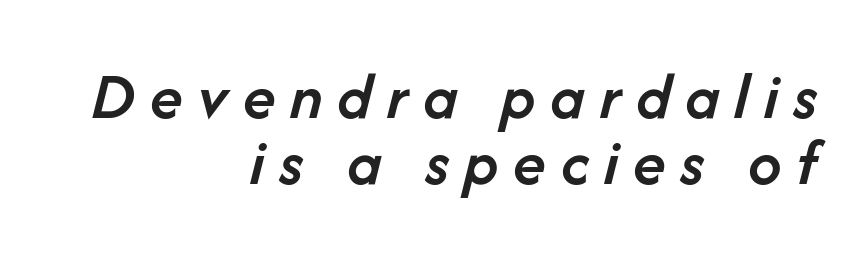
The rendering anchors every line to the right-hand side. The baseline area is clear. If you drew a line through each stem, it would be angled. Honestly, the letter spacing is so wide it's the main thing you notice.
